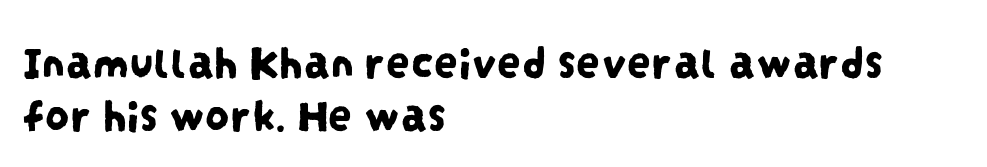
Is there much room between lines? No — they nearly touch. Varying glyph widths throughout — classic text-font behaviour. Unlike a traditional serif, this face leaves its strokes unadorned. Letter spacing: default.
